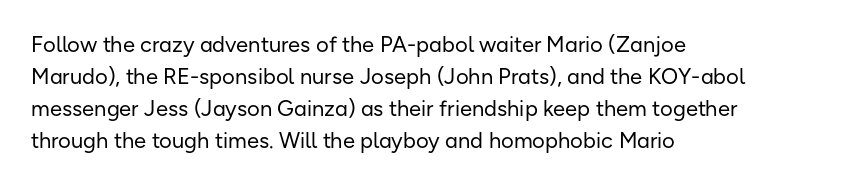
This sample uses an upright cut, with every glyph sitting square on the baseline. Check the space under the baseline: it is left empty. These lines are set flush left with a ragged right edge. Weight: not bold — regular or lighter.
